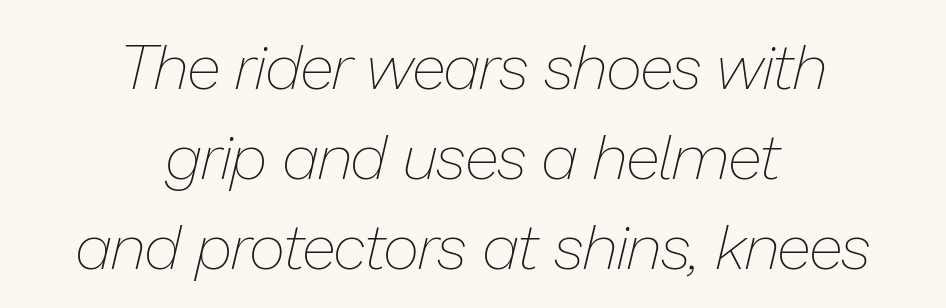
Q: Is the text bold? A: No.
Q: Is the text italic (slanted)? A: Yes, it leans right by about 13 degrees.
Q: Is the text underlined? A: No.
Q: How is the paragraph aligned? A: Centered.
Q: Is the spacing between letters normal or unusually wide? A: Normal.
Q: Is the spacing between lines tight, normal or loose? A: Normal.
Q: Width (condensed, normal, or wide)? A: Normal.
Q: Stroke contrast? A: Low.
Q: x-height? A: Medium.
Q: Monospaced? A: No.
